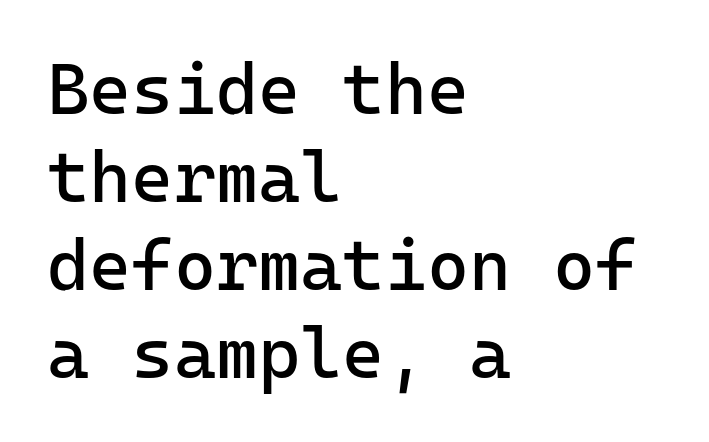
The image shows 72 px regular-weight sans-serif type, upright; set left-aligned, line spacing 1.22x, normal letter spacing, not underlined; low stroke contrast and a medium x-height.
